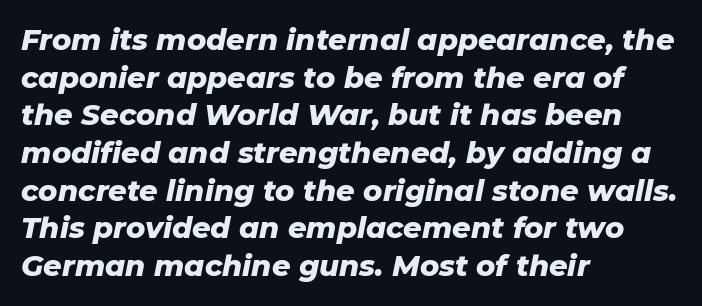
The image shows 29 px heavy type, italic (leaning right); set left-aligned, normal line spacing (1.3x), normal letter spacing, not underlined; low stroke contrast and a medium x-height.
